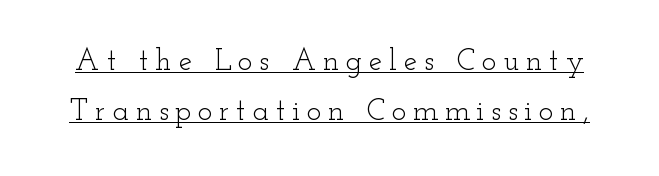
The image shows 30 px light, wide serif type, upright; set normal line spacing (1.68x), unusually wide letter spacing (+0.23 em), underlined; low stroke contrast and a small x-height.
